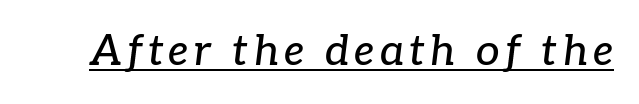
The image shows 42 px serif type, italic (leaning right); set underlined; low stroke contrast and a medium x-height.
